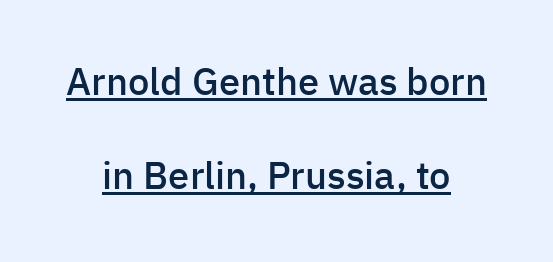
Compared with typical body copy, the letter spacing here is the same. Horizontal alignment here is central, giving a formal, balanced look. Proportional: the letters do not fall into vertical columns. Nope, not italic — everything's standing straight. This rendering features underlined lettering.
